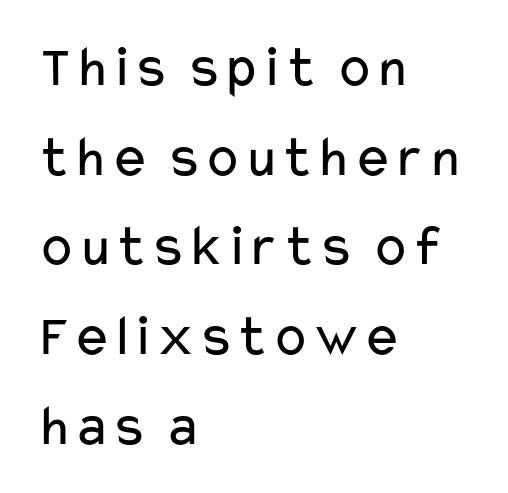
The image shows 59 px regular-weight, wide sans-serif type, upright; set left-aligned, normal line spacing (1.52x), normal letter spacing, not underlined; low stroke contrast and a medium x-height.
